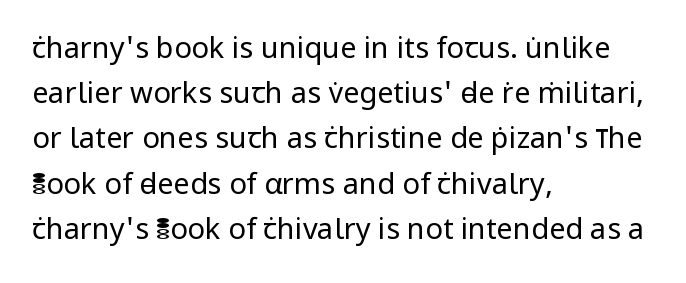
This is sans-serif lettering, the kind often seen on screens and signage. The lettering stays uniformly vertical, giving the passage a roman look. Beneath every word, the page is bare. The face used here is proportionally spaced, like ordinary book or web type. Summary of weight: not heavy and not bold.
